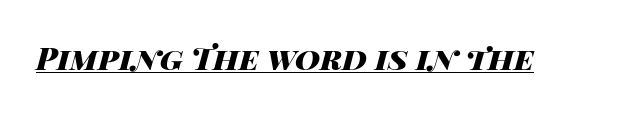
Q: Is the text bold? A: Yes.
Q: Is the text italic (slanted)? A: Yes, it leans right by about 14 degrees.
Q: Is the text underlined? A: Yes.
Q: Is the spacing between letters normal or unusually wide? A: Normal.
Q: Width (condensed, normal, or wide)? A: Wide.
Q: Stroke contrast? A: High.
Q: x-height? A: Large.
Q: Monospaced? A: No.
